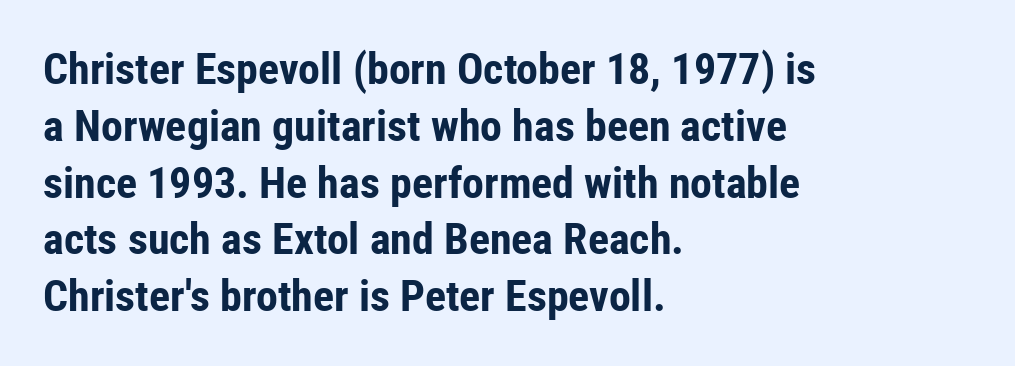
The letters stand straight up with perfectly vertical stems. The text was rendered using a sans face with plain stroke endings. Spacing verdict: proportional, widths tailored to each character. The designer left line spacing at the default. Horizontal alignment here is leftward, the default for most running prose.
